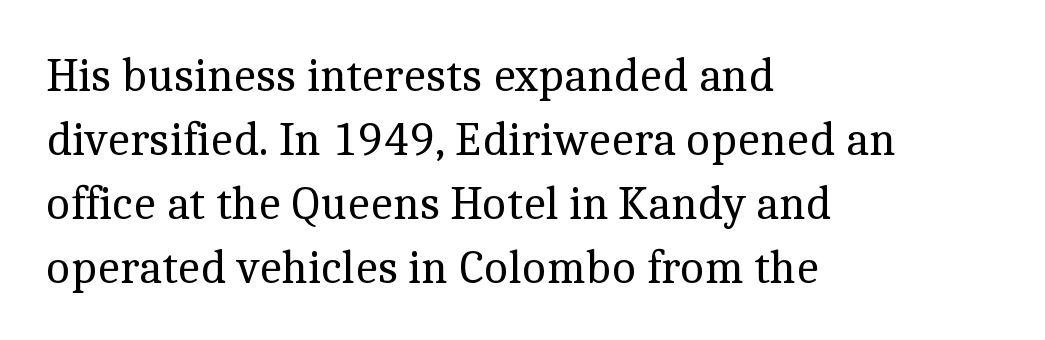
Rule under the text: the space is simply empty. There is no visible air inserted between adjacent glyphs. This sample uses a serif face. A roman cut, with each character standing at attention.
